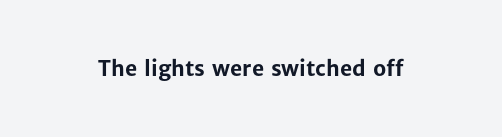
The image shows 21 px bold type, upright; set normal letter spacing, not underlined.
